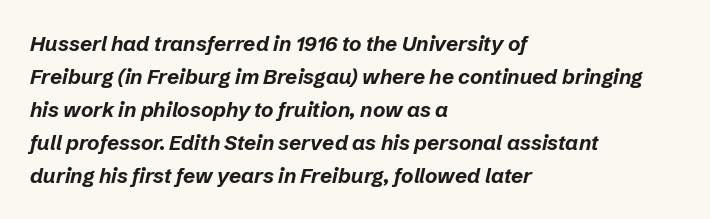
The image shows 21 px bold type, italic (leaning right); set left-aligned, normal line spacing (1.57x), normal letter spacing, not underlined.
